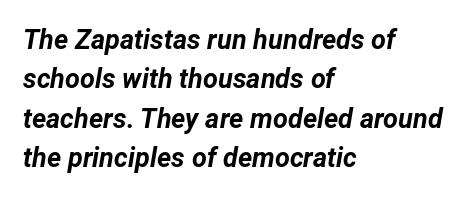
Leftover space on each line is placed entirely after the last word. This is oblique type, the kind used for emphasis or titles. The gap between lines stays unmarked. Honestly, the letter spacing is just normal — you wouldn't notice it.
